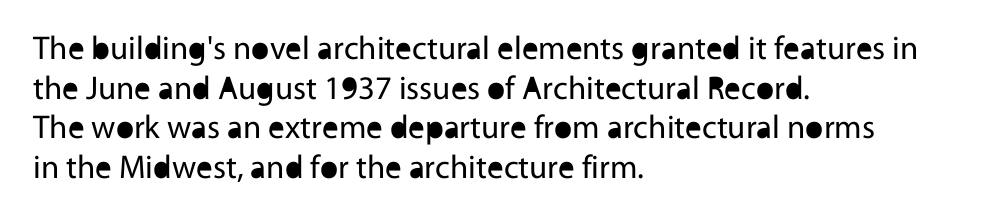
Look at the tracking — it's just the regular setting, nothing added. The rendering uses natural spacing where letterforms have individual widths. Unmarked baselines from the first word to the last. Grotesque or geometric, the face here clearly has no serifs.
